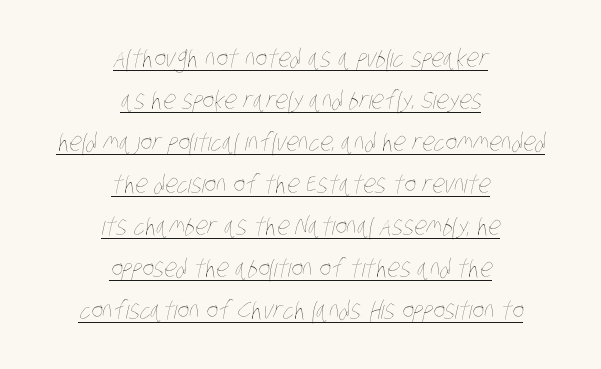
Observe the ordinary spacing: letters are neighbours, not strangers. Both edges are ragged and mirror each other, which tells us the setting is centered. Summary of weight: not heavy and not bold. Whoever set this chose a conventional vertical rhythm. The rendered words wear a rule along their underside.
